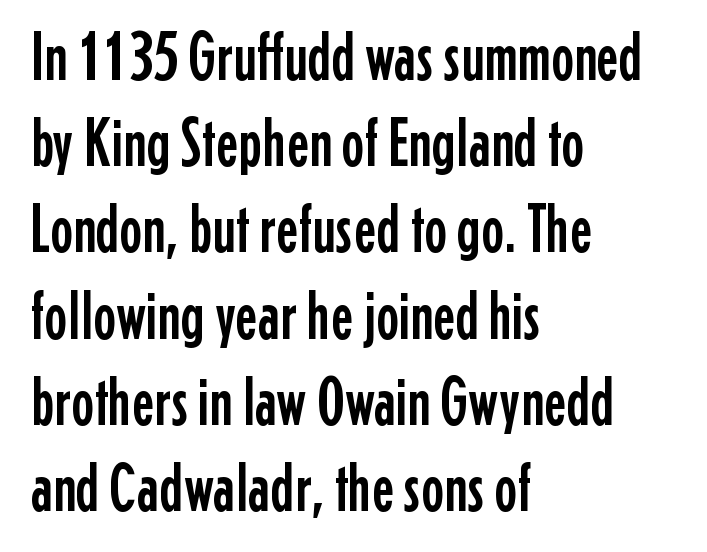
{"serif": "no", "italic": "no", "width": "condensed", "stroke_contrast": "low", "x_height": "medium", "monospaced": "no", "underline": "no", "align": "left", "line_spacing": "normal", "line_spacing_ratio": 1.25, "letter_spacing": "normal", "letter_spacing_em": 0.0, "glyph_px": 69}
